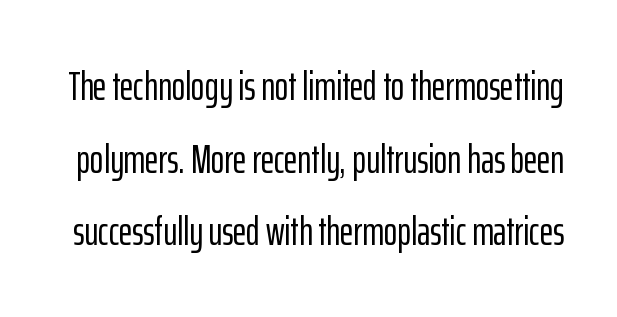
These lines were composed using upright roman letters. Tracking value appears to be zero — textbook default spacing. Each letter keeps its own natural width here, so spacing adapts to shape. Descenders are the only things crossing below the line.
